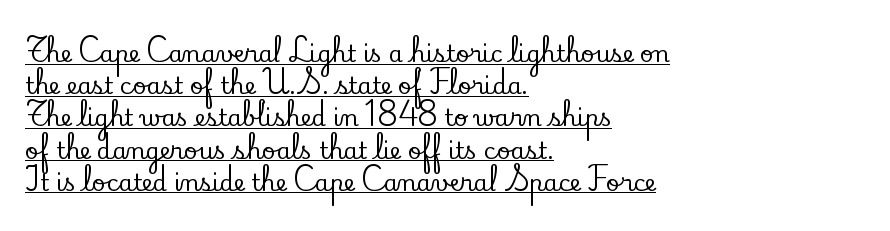
Q: Is the text italic (slanted)? A: No, it is upright.
Q: Is the text underlined? A: Yes.
Q: How is the paragraph aligned? A: Left-aligned.
Q: Is the spacing between letters normal or unusually wide? A: Normal.
Q: Is the spacing between lines tight, normal or loose? A: Normal.
